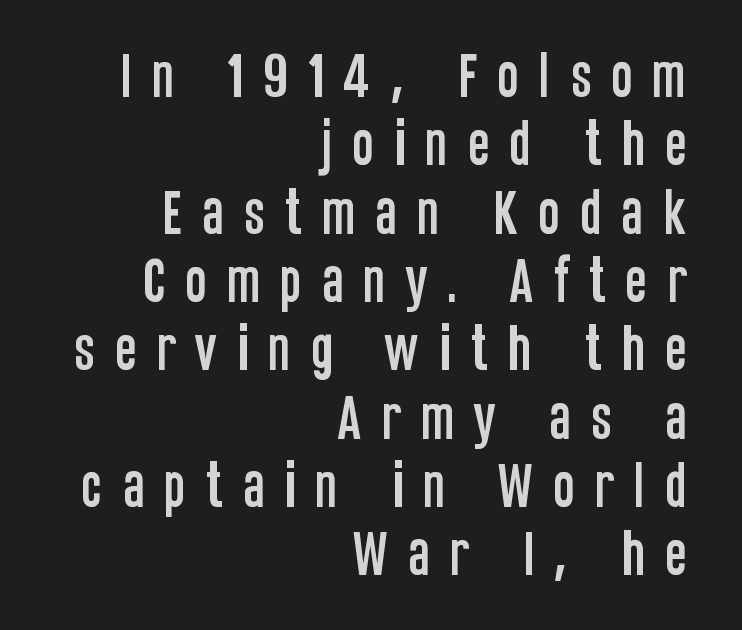
Line ends are locked; line starts wander. Regular leading. The tracking jumps out immediately: characters are airy and widely separated. Is this a sans? Yes — the strokes have no serifs. This is roman type, the default non-slanted kind. Has an underline been added? It has not.
